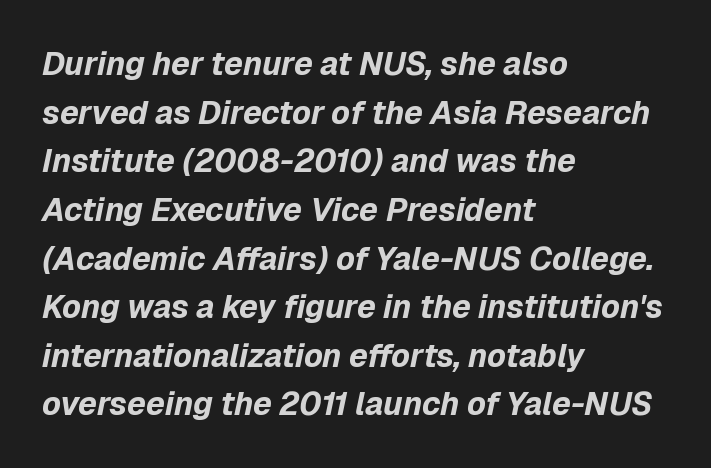
Here the designer chose a conventional face with non-uniform glyph widths. Stroke thickness is high; the sample reads as a true bold. One-word summary of the alignment: left. Just letters on the line, the space beneath them empty.
